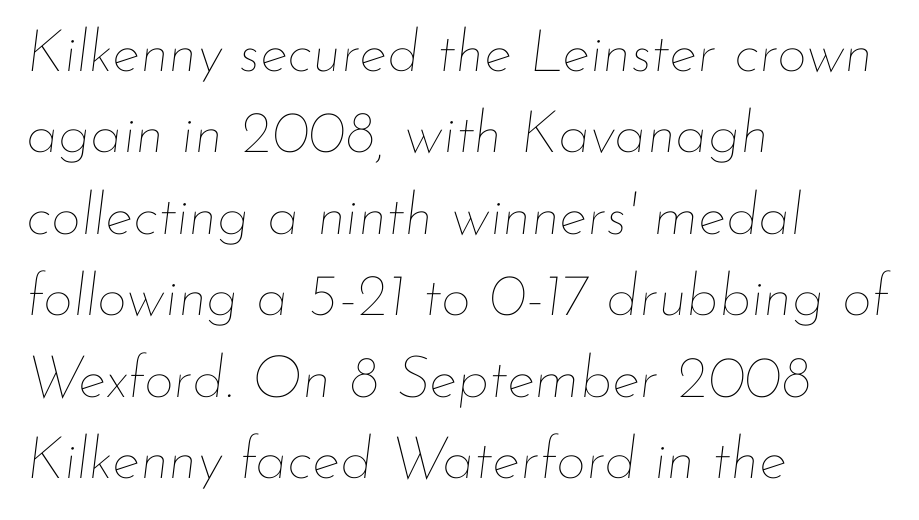
Any mark beneath the type? The region is blank. The passage shown leans; its letterforms are oblique. A light-to-regular cut is what we see here. Notice how descenders clear the ascenders below comfortably — that's standard leading. The passage is arranged the way most books set body copy — flush left. The letters advance in unequal steps, a hallmark of proportional type.
